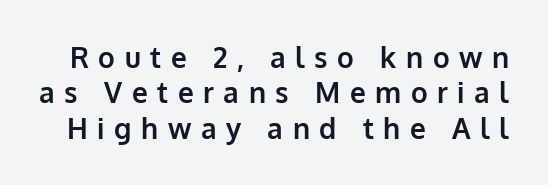
{"serif": "no", "italic": "no", "bold": "yes", "weight": "bold", "width": "normal", "stroke_contrast": "low", "x_height": "medium", "monospaced": "no", "underline": "no", "line_spacing": "normal", "line_spacing_ratio": 1.26, "letter_spacing": "wide", "letter_spacing_em": 0.34, "glyph_px": 28}
